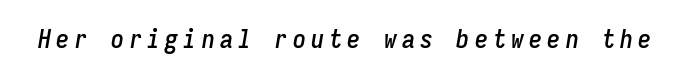
Q: Is the text italic (slanted)? A: Yes, it leans right by about 9 degrees.
Q: Is the text underlined? A: No.
Q: Is the spacing between letters normal or unusually wide? A: Unusually wide.
